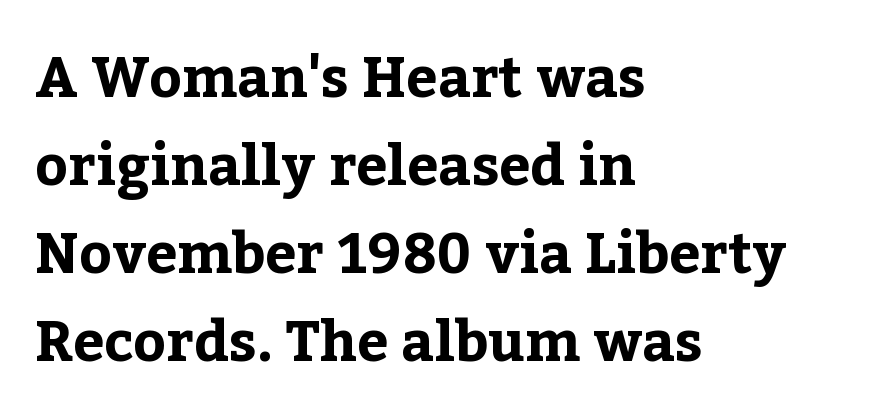
The line texture is even and compact thanks to regular tracking. Is there any slant? The stems are plumb. A typesetter would label this face a serif. The baseline area is clear. Rows of type keep a routine distance in the vertical direction.
